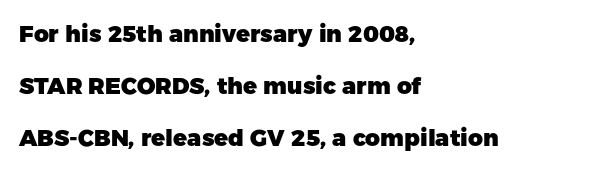
{"italic": "no", "bold": "yes", "underline": "no", "align": "left", "line_spacing": "loose", "line_spacing_ratio": 2.26, "letter_spacing": "normal", "letter_spacing_em": 0.0, "glyph_px": 23}
